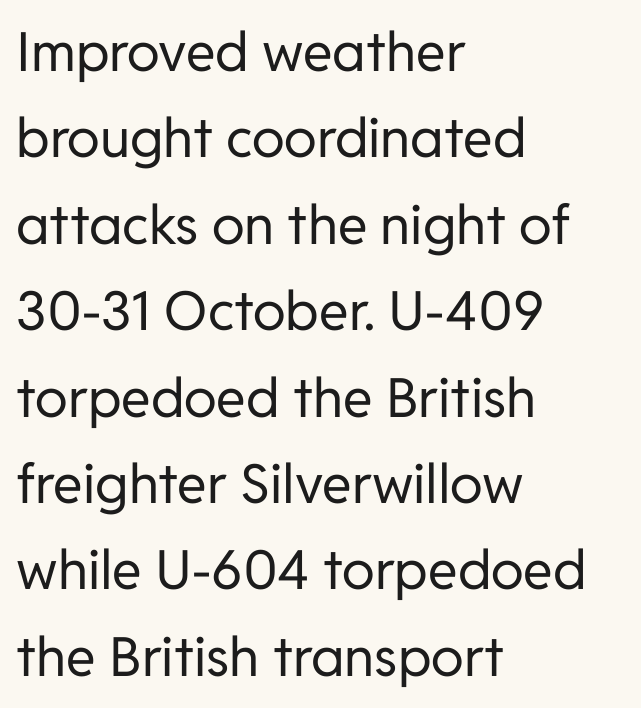
Check under the words: just untouched page. Heft: none added — not bold. The rendering uses natural spacing where letterforms have individual widths. Compared with typical body copy, the letter spacing here is the same. A student would call this left alignment; a typographer would say flush left, rag right. The glyphs in this specimen are sans serif.
